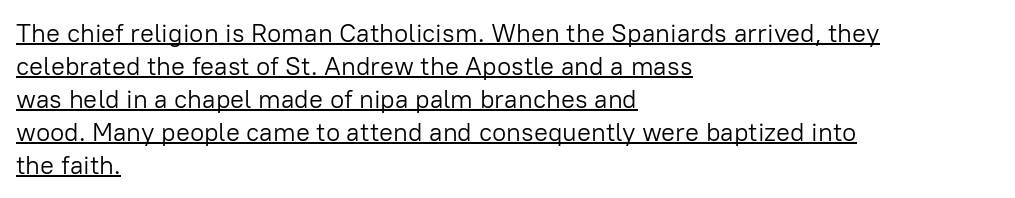
Q: Is the text bold? A: No.
Q: Is the text italic (slanted)? A: No, it is upright.
Q: Is the text underlined? A: Yes.
Q: How is the paragraph aligned? A: Left-aligned.
Q: Is the spacing between letters normal or unusually wide? A: Normal.
Q: Is the spacing between lines tight, normal or loose? A: Normal.
